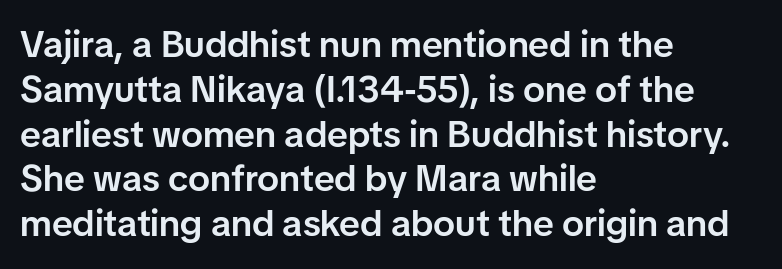
The passage shown has conventional tracking throughout. Looks like regular typesetting: each glyph gets only the width it needs. Serif or sans? Sans — the stroke terminals are bare. Italic? Not at all — the glyphs are vertical. Bare-footed words on every line.
